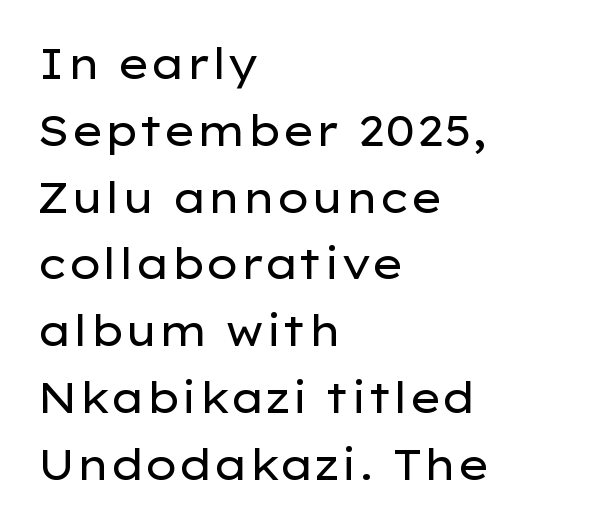
Q: Is the text bold? A: No.
Q: Is the text italic (slanted)? A: No, it is upright.
Q: Is the typeface a serif or a sans-serif typeface? A: Sans-serif.
Q: Is the text underlined? A: No.
Q: How is the paragraph aligned? A: Left-aligned.
Q: Is the spacing between letters normal or unusually wide? A: Normal.
Q: Is the spacing between lines tight, normal or loose? A: Normal.
Q: Width (condensed, normal, or wide)? A: Wide.
Q: Stroke contrast? A: Low.
Q: x-height? A: Medium.
Q: Monospaced? A: No.
